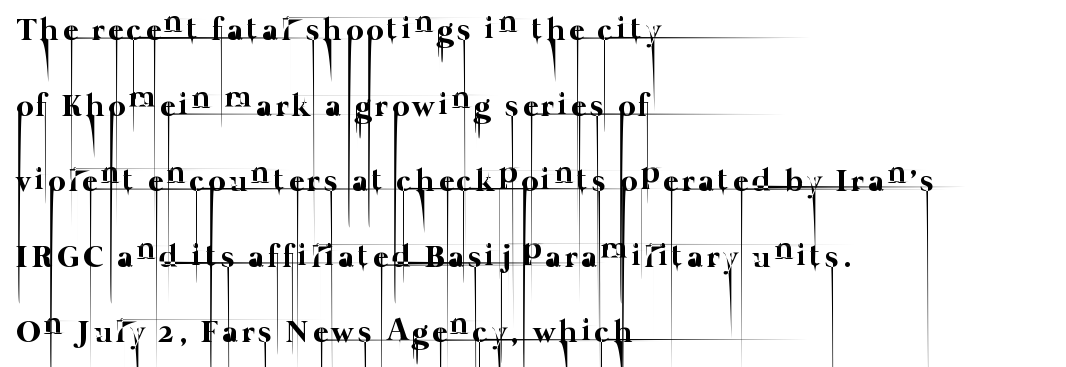
Here the designer chose a conventional face with non-uniform glyph widths. Underline: absent. If you measured baseline to baseline, you'd find a long distance. Compared with a typical body face, this is equally light or lighter still.
